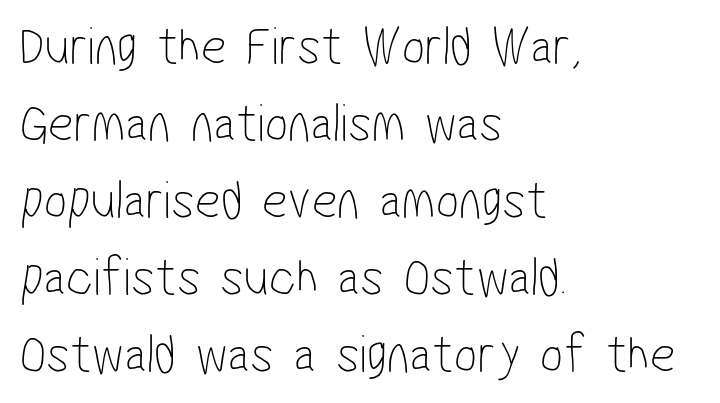
Heft: none added — not bold. Font category for this specimen: sans-serif. Reading down the column, the eye jumps a familiar distance to each next line. You could call the tracking neutral — neither tight nor loose.
